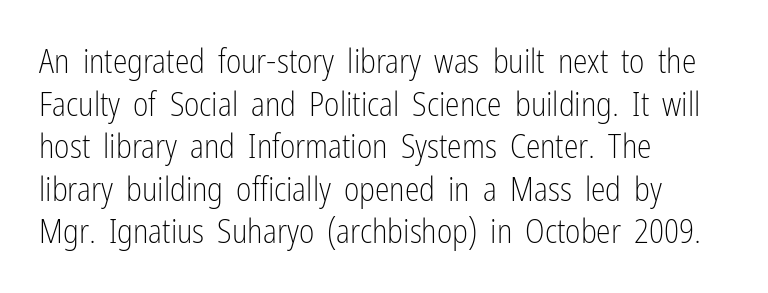
{"serif": "no", "italic": "no", "bold": "no", "weight": "light", "width": "condensed", "stroke_contrast": "low", "x_height": "medium", "monospaced": "no", "underline": "no", "align": "left", "line_spacing": "normal", "line_spacing_ratio": 1.29, "letter_spacing": "normal", "letter_spacing_em": 0.0, "glyph_px": 33}
